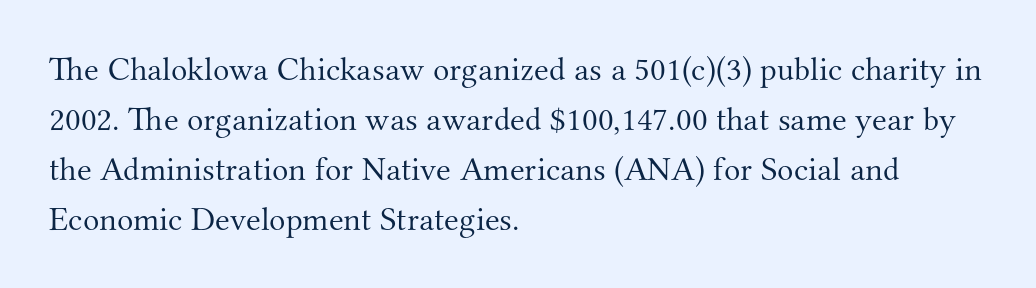
The image shows 34 px light serif type, upright; set left-aligned, normal line spacing (1.47x), normal letter spacing, not underlined; medium stroke contrast and a small x-height.
